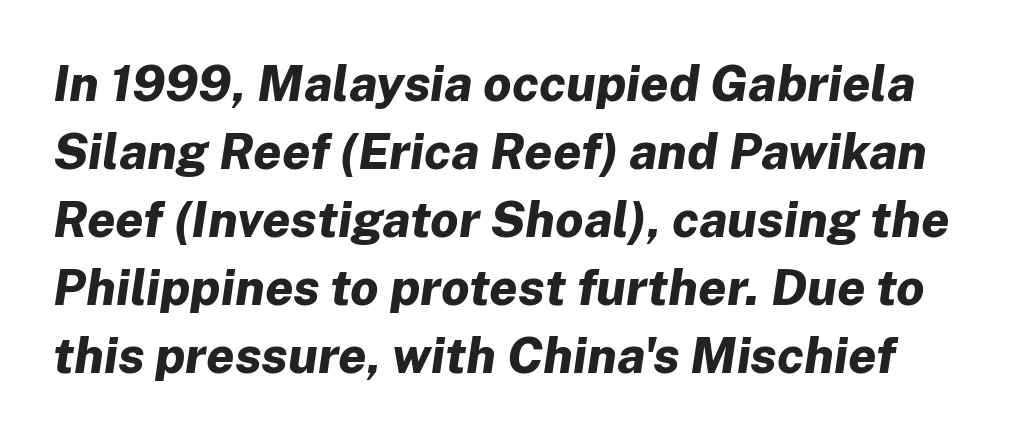
Does the lettering tilt? It does — this is italic. Check the space under the baseline: it is left empty. In terms of leading, this rendering sits right in the middle. The passage shown is typed in a proportional face where columns would drift. The gaps between neighbouring characters are ordinary and unremarkable. The font is running at its bold setting.
